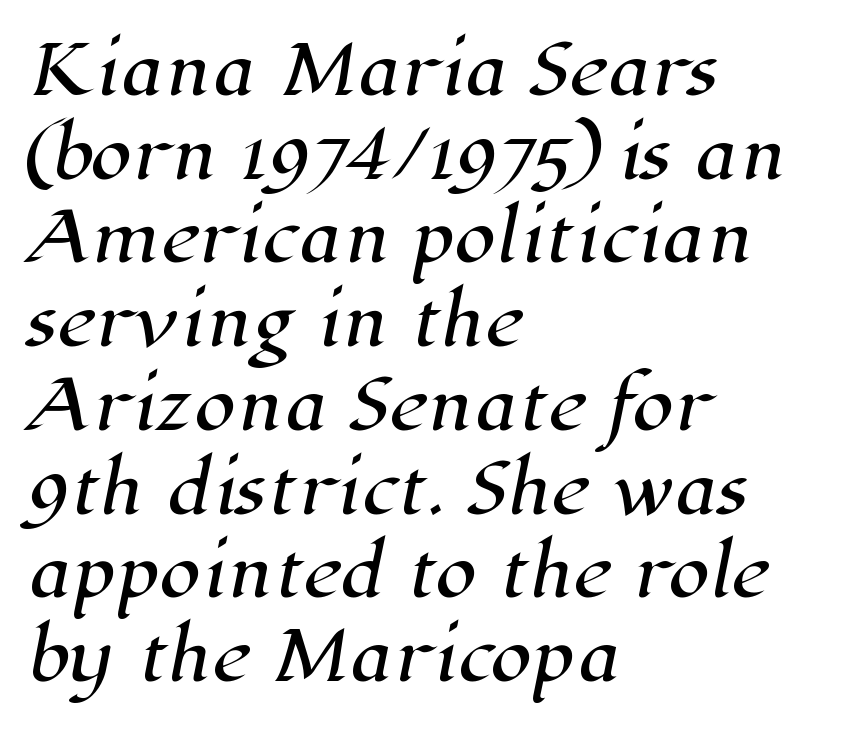
The image shows 67 px serif type; set left-aligned, normal line spacing (1.25x), normal letter spacing, not underlined; high stroke contrast and a medium x-height.
